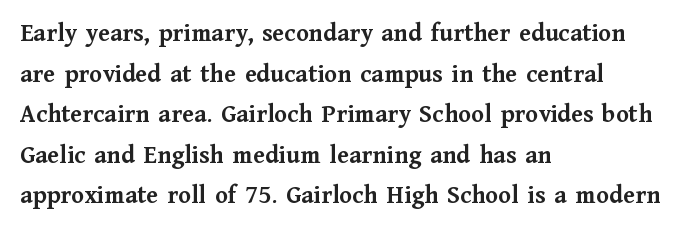
Students, note that the glyphs here touch the page at normal intervals. Lines of text with bare space underneath. Short and long lines alike share a common starting point at left. The font's upright variant was chosen for this text.
